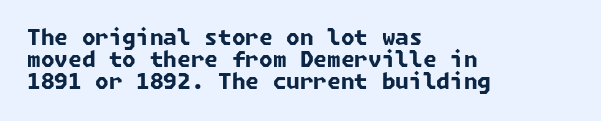
Q: Is the text bold? A: Yes.
Q: Is the text underlined? A: No.
Q: How is the paragraph aligned? A: Left-aligned.
Q: Is the spacing between letters normal or unusually wide? A: Normal.
Q: Is the spacing between lines tight, normal or loose? A: Tight.
